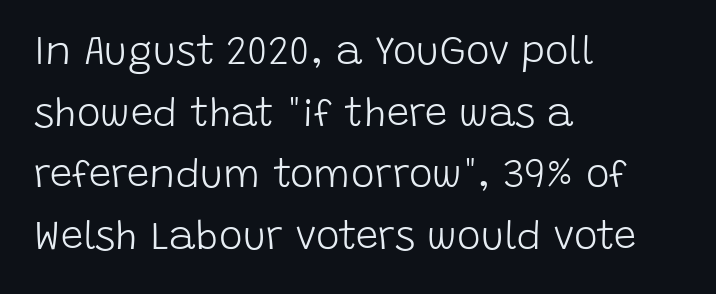
You could not count columns in this text — the font is proportionally spaced. The characters display no serif detailing; their extremities are plain. These lines were composed using upright roman letters. The passage shown is not bold in any degree. Students, note that the glyphs here touch the page at normal intervals. Visually the block forms a straight wall on the left and a jagged coastline on the right.
